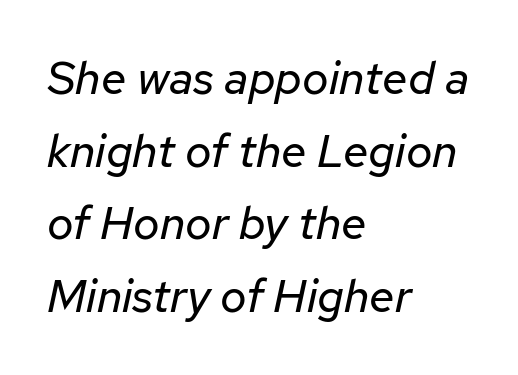
There is no visible air inserted between adjacent glyphs. If you measured baseline to baseline, you'd find a middling distance. The text carries the slant typical of an italic or oblique font. Beneath every word, the page is bare. The letters advance in unequal steps, a hallmark of proportional type. Letters have the restrained weight of plain body copy at most.
